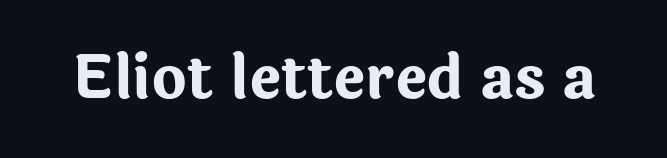
Q: Is the text bold? A: Yes.
Q: Is the text italic (slanted)? A: No, it is upright.
Q: Is the typeface a serif or a sans-serif typeface? A: Sans-serif.
Q: Is the text underlined? A: No.
Q: Is the spacing between letters normal or unusually wide? A: Normal.
Q: Width (condensed, normal, or wide)? A: Normal.
Q: Stroke contrast? A: Low.
Q: x-height? A: Medium.
Q: Monospaced? A: No.
